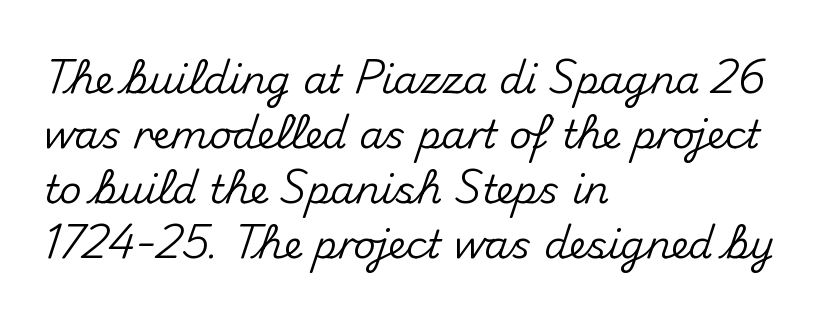
Q: Is the text italic (slanted)? A: Yes.
Q: Is the typeface a serif or a sans-serif typeface? A: Sans-serif.
Q: Is the text underlined? A: No.
Q: How is the paragraph aligned? A: Left-aligned.
Q: Is the spacing between letters normal or unusually wide? A: Normal.
Q: Is the spacing between lines tight, normal or loose? A: Normal.
Q: Width (condensed, normal, or wide)? A: Normal.
Q: Stroke contrast? A: Medium.
Q: x-height? A: Small.
Q: Monospaced? A: No.
